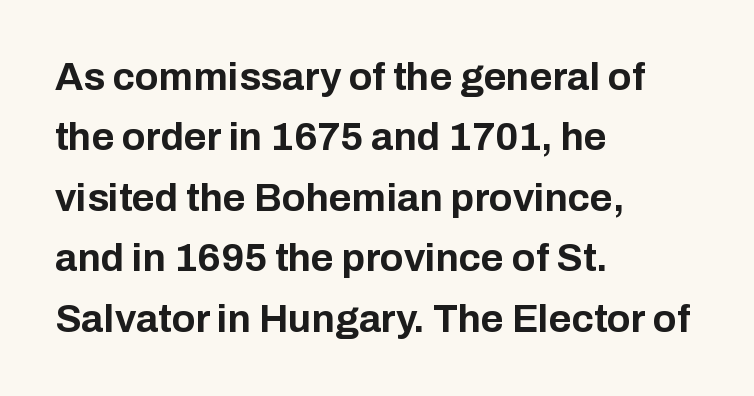
The image shows 39 px bold sans-serif type, upright; set left-aligned, normal line spacing (1.55x), normal letter spacing, not underlined; low stroke contrast and a medium x-height.
